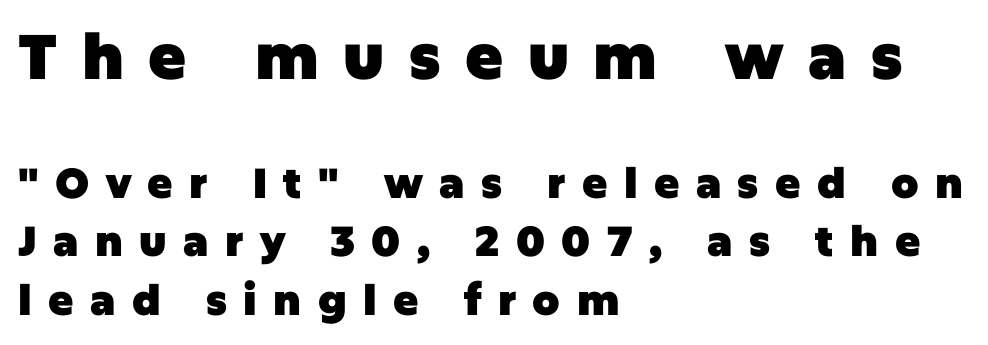
The image shows 63 px heavy sans-serif type, upright; set left-aligned, normal line spacing (1.4x), unusually wide letter spacing (+0.39 em), not underlined; the first (top) block is 1.5x larger; low stroke contrast and a large x-height.
